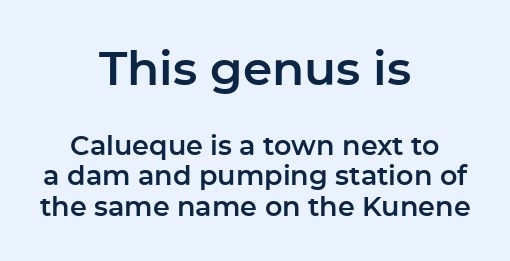
Character widths vary here, with narrow letters taking less room than wide ones. Character size in the leading block exceeds that of the trailing block. This is sans-serif lettering, the kind often seen on screens and signage. A roman cut, with each character standing at attention. Line spacing here is tight.
